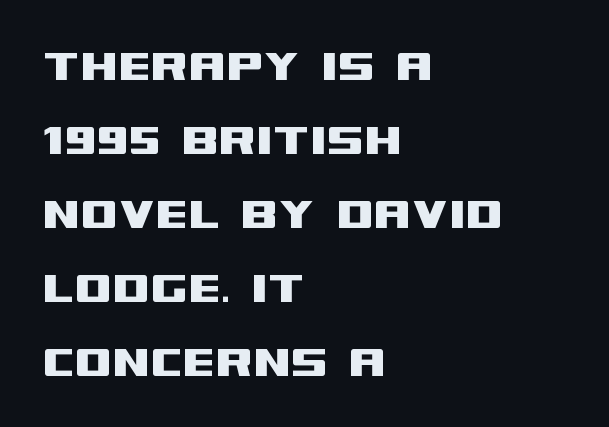
The image shows 54 px wide sans-serif type, upright; set left-aligned, normal line spacing (1.37x), normal letter spacing, not underlined; medium stroke contrast and a large x-height.
